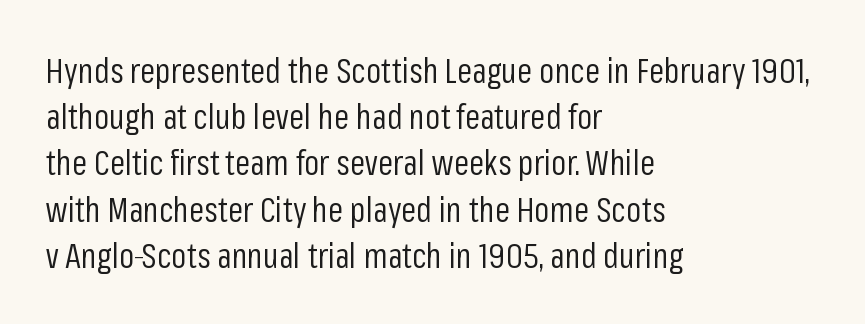
The image shows 34 px regular-weight, condensed sans-serif type, upright; set left-aligned, normal line spacing (1.36x), normal letter spacing, not underlined; low stroke contrast and a medium x-height.
